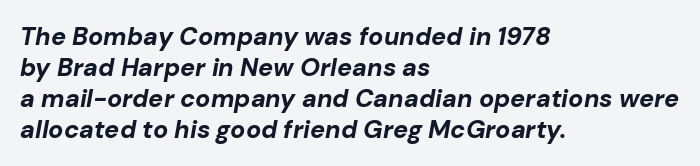
The image shows 25 px bold type, italic (leaning right); set left-aligned, line spacing 1.24x, normal letter spacing, not underlined.
